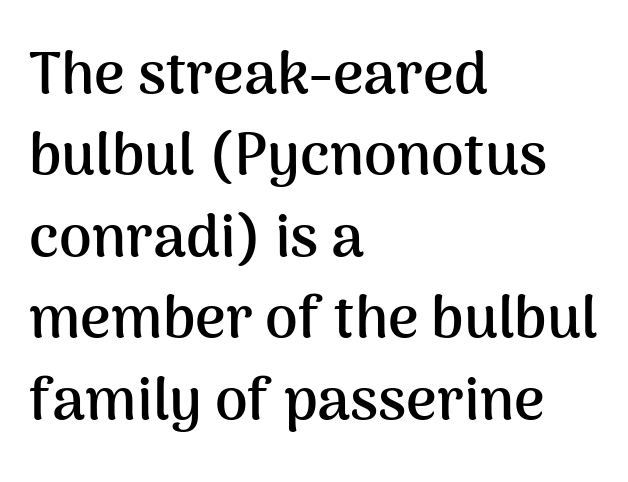
{"serif": "no", "italic": "no", "bold": "yes", "weight": "semibold", "width": "normal", "stroke_contrast": "medium", "x_height": "medium", "monospaced": "no", "underline": "no", "align": "left", "line_spacing": "normal", "line_spacing_ratio": 1.38, "letter_spacing": "normal", "letter_spacing_em": 0.0, "glyph_px": 59}
